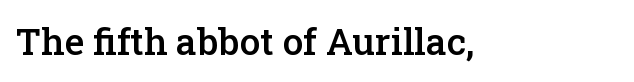
Q: Is the text bold? A: Semi-bold.
Q: Is the text italic (slanted)? A: No, it is upright.
Q: Is the typeface a serif or a sans-serif typeface? A: Serif.
Q: Is the text underlined? A: No.
Q: Is the spacing between letters normal or unusually wide? A: Normal.
Q: Width (condensed, normal, or wide)? A: Normal.
Q: Stroke contrast? A: Low.
Q: x-height? A: Medium.
Q: Monospaced? A: No.
